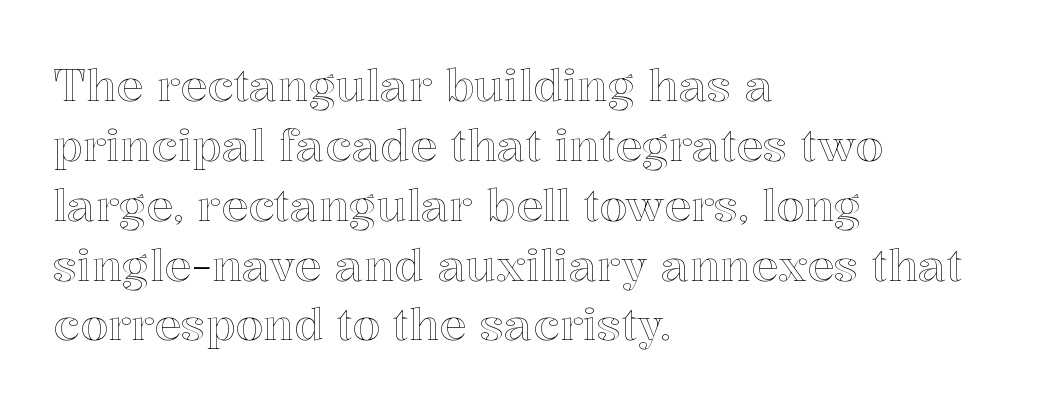
Q: Is the text italic (slanted)? A: No, it is upright.
Q: Is the text underlined? A: No.
Q: How is the paragraph aligned? A: Left-aligned.
Q: Is the spacing between letters normal or unusually wide? A: Normal.
Q: Is the spacing between lines tight, normal or loose? A: Normal.
Q: Width (condensed, normal, or wide)? A: Normal.
Q: x-height? A: Medium.
Q: Monospaced? A: No.
